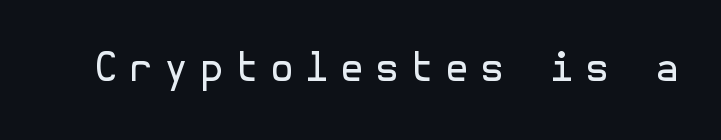
Check where the strokes stop: nothing finishes them off — pure sans. The lettering holds an erect, upright posture throughout. Counters stay open thanks to moderate or lighter strokes. Only glyphs here, with clear space below each row.
